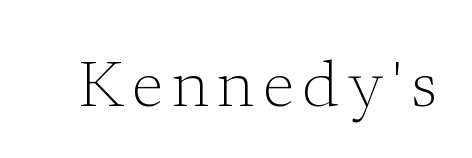
Q: Is the text bold? A: No.
Q: Is the text italic (slanted)? A: No, it is upright.
Q: Is the typeface a serif or a sans-serif typeface? A: Serif.
Q: Is the text underlined? A: No.
Q: Width (condensed, normal, or wide)? A: Normal.
Q: Stroke contrast? A: Low.
Q: x-height? A: Medium.
Q: Monospaced? A: No.
